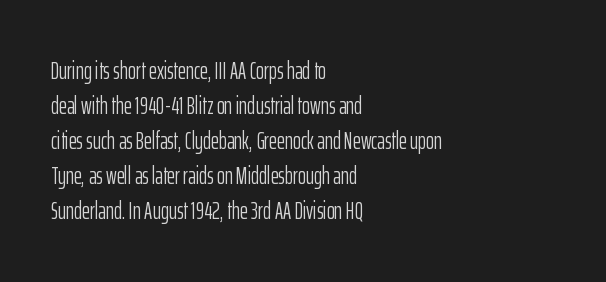
{"italic": "no", "bold": "no", "underline": "no", "align": "left", "line_spacing": "normal", "line_spacing_ratio": 1.46, "letter_spacing": "normal", "letter_spacing_em": 0.0, "glyph_px": 24}
